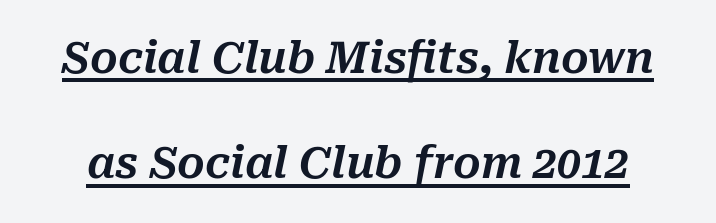
The face used here has a pronounced slope to its letters. The block of text is sparse from top to bottom, with ample space between rows. Underline: present. The face used here is rendered with its standard letterfit. Each letter keeps its own natural width here, so spacing adapts to shape.
